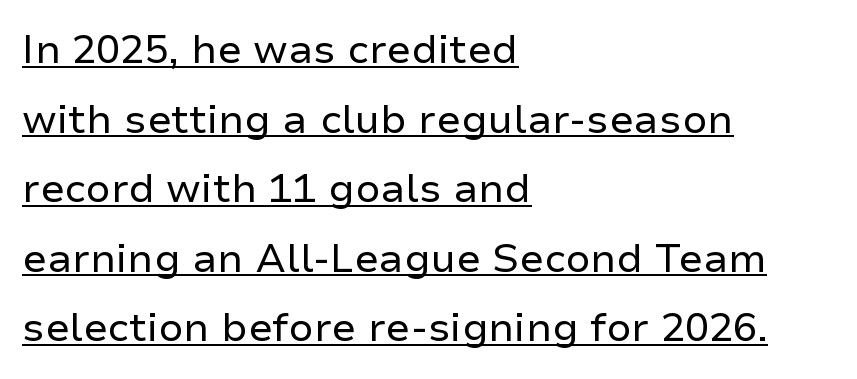
The image shows 40 px regular-weight sans-serif type, upright; set left-aligned, line spacing 1.74x, normal letter spacing, underlined; low stroke contrast and a medium x-height.
